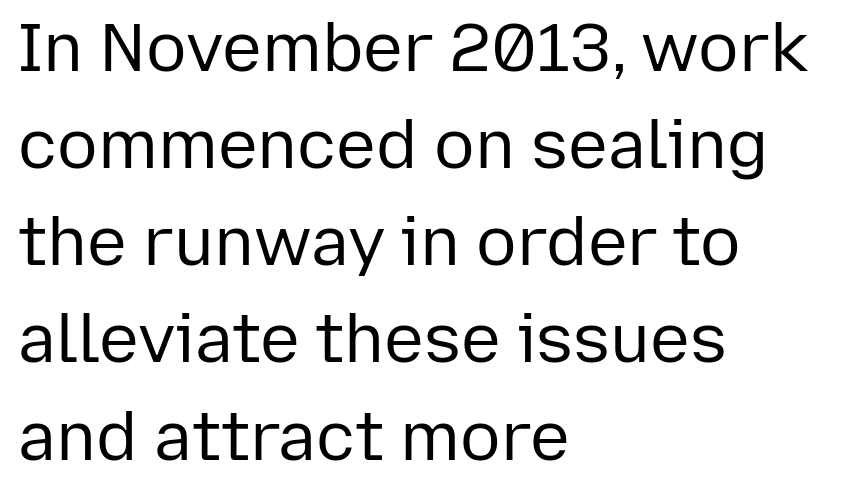
Clear beneath every line of the passage. These lines are set flush left with a ragged right edge. Rows of type keep a routine distance in the vertical direction. Glyph-to-glyph distance matches everyday printed text.
